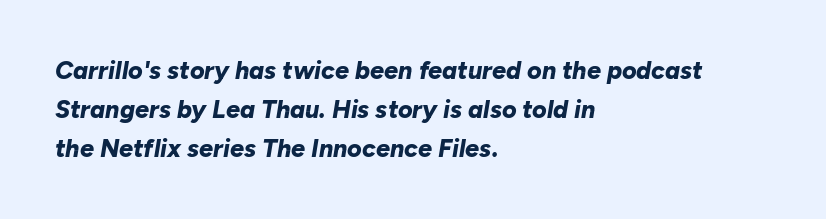
The image shows 25 px bold type, italic (leaning right); set left-aligned, normal line spacing (1.56x), normal letter spacing, not underlined.
